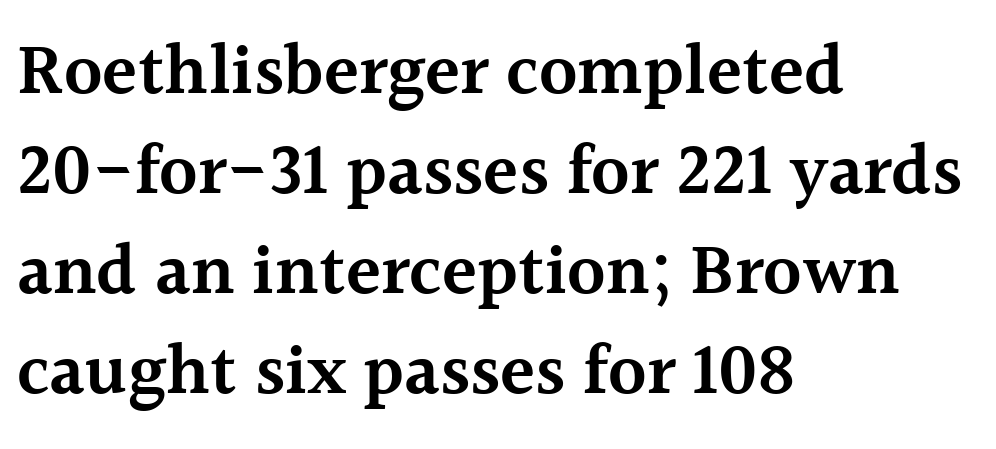
{"serif": "yes", "italic": "no", "bold": "semi", "weight": "semibold", "width": "normal", "x_height": "medium", "monospaced": "no", "underline": "no", "align": "left", "line_spacing": "normal", "line_spacing_ratio": 1.39, "letter_spacing": "normal", "letter_spacing_em": 0.0, "glyph_px": 72}
